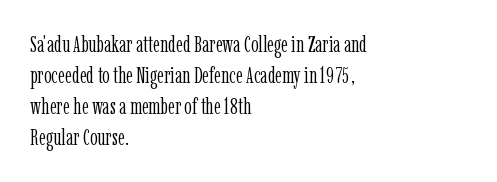
Posture: upright roman. The ragged edge is on the right, which tells us the setting is flush left. Reading down the column, the eye jumps a familiar distance to each next line. The specimen omits any rule beneath the text block's lines. The face looks like a standard text weight, possibly lighter.
